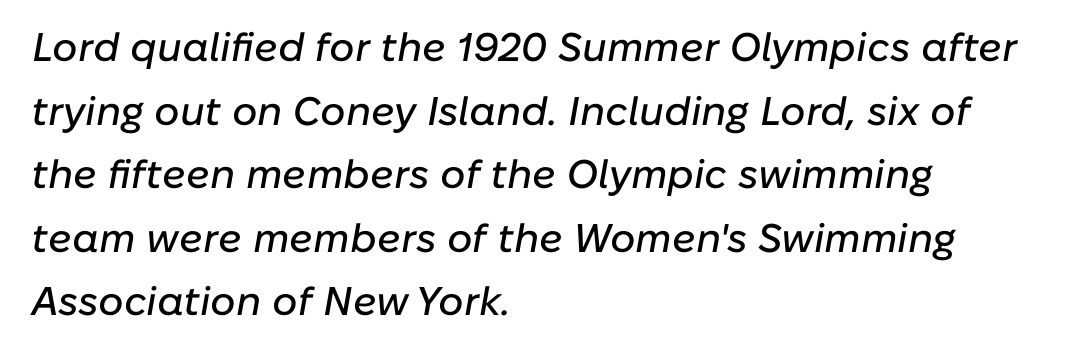
Notice how descenders clear the ascenders below comfortably — that's standard leading. Students, note that the glyphs here touch the page at normal intervals. Notice how the stems are inclined rather than vertical — that's the hallmark of italics. No word sits above an underline. Varying glyph widths throughout — classic text-font behaviour.
